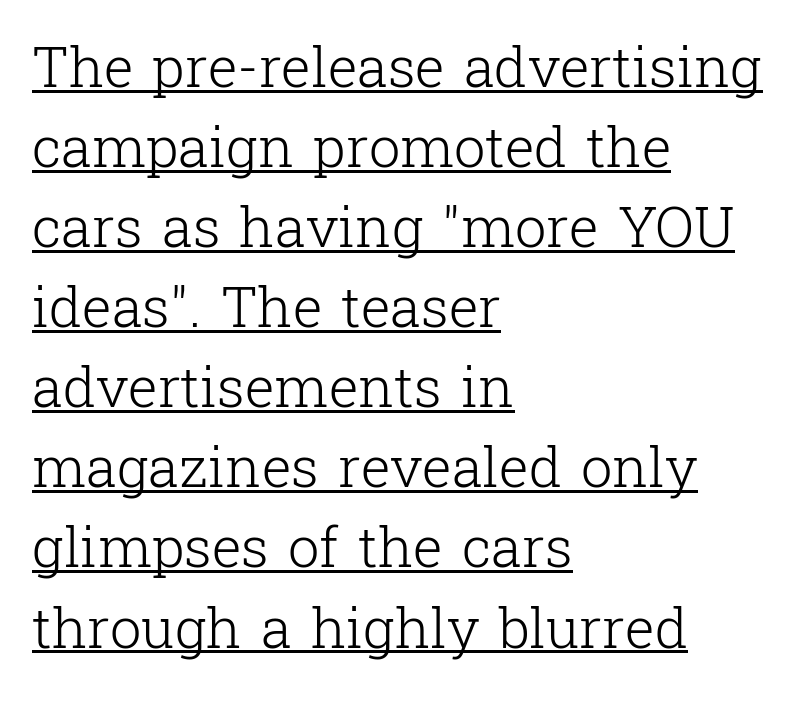
{"serif": "yes", "italic": "no", "bold": "no", "weight": "light", "width": "normal", "stroke_contrast": "low", "x_height": "medium", "monospaced": "no", "underline": "yes", "align": "left", "line_spacing": "normal", "line_spacing_ratio": 1.43, "letter_spacing": "normal", "letter_spacing_em": 0.0, "glyph_px": 56}
